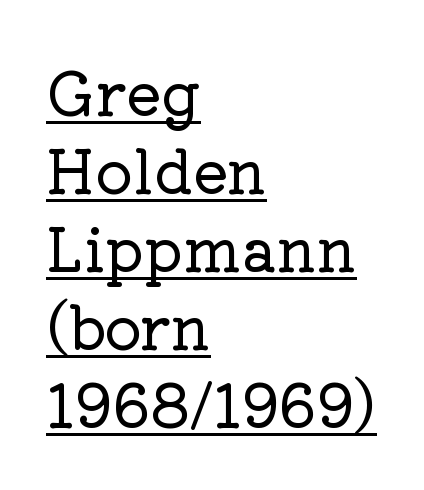
The image shows 59 px serif type, upright; set left-aligned, normal line spacing (1.32x), normal letter spacing, underlined; low stroke contrast and a medium x-height.
